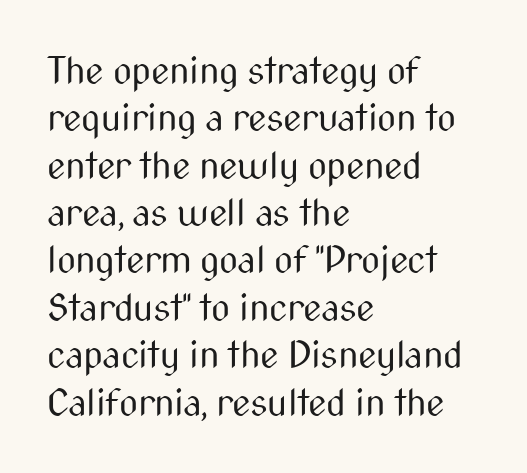
{"serif": "no", "italic": "no", "bold": "no", "weight": "regular", "width": "condensed", "stroke_contrast": "medium", "x_height": "medium", "monospaced": "no", "underline": "no", "align": "left", "line_spacing": "normal", "line_spacing_ratio": 1.28, "letter_spacing": "normal", "letter_spacing_em": 0.0, "glyph_px": 37}
